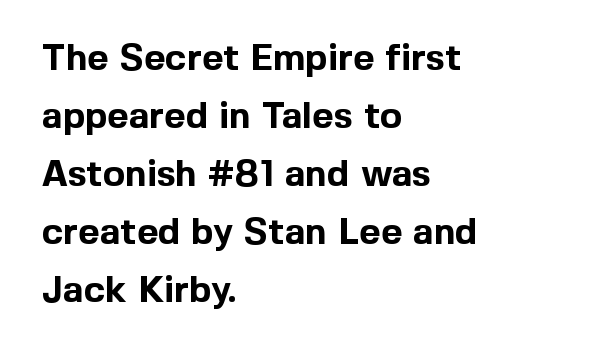
Q: Is the text bold? A: Yes.
Q: Is the text italic (slanted)? A: No, it is upright.
Q: Is the typeface a serif or a sans-serif typeface? A: Sans-serif.
Q: Is the text underlined? A: No.
Q: How is the paragraph aligned? A: Left-aligned.
Q: Is the spacing between letters normal or unusually wide? A: Normal.
Q: Is the spacing between lines tight, normal or loose? A: Normal.
Q: Width (condensed, normal, or wide)? A: Normal.
Q: x-height? A: Medium.
Q: Monospaced? A: No.
